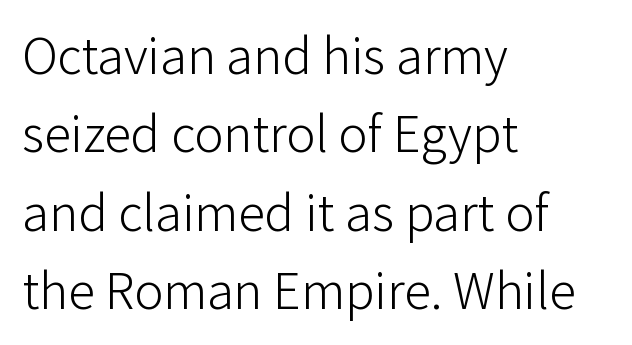
Q: Is the text bold? A: No.
Q: Is the text italic (slanted)? A: No, it is upright.
Q: Is the typeface a serif or a sans-serif typeface? A: Sans-serif.
Q: Is the text underlined? A: No.
Q: How is the paragraph aligned? A: Left-aligned.
Q: Is the spacing between letters normal or unusually wide? A: Normal.
Q: Is the spacing between lines tight, normal or loose? A: Normal.
Q: Width (condensed, normal, or wide)? A: Normal.
Q: Stroke contrast? A: Low.
Q: x-height? A: Medium.
Q: Monospaced? A: No.
